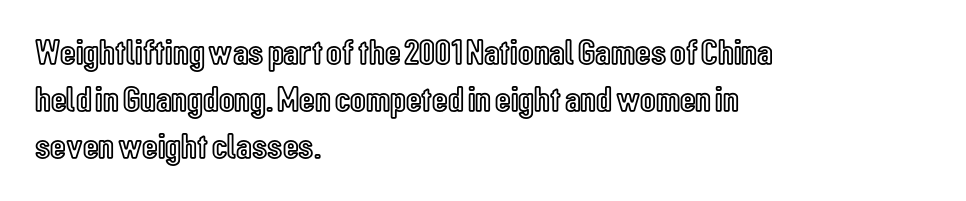
Q: Is the text italic (slanted)? A: No, it is upright.
Q: Is the text underlined? A: No.
Q: How is the paragraph aligned? A: Left-aligned.
Q: Is the spacing between letters normal or unusually wide? A: Normal.
Q: Is the spacing between lines tight, normal or loose? A: Normal.
Q: Width (condensed, normal, or wide)? A: Condensed.
Q: x-height? A: Medium.
Q: Monospaced? A: No.
